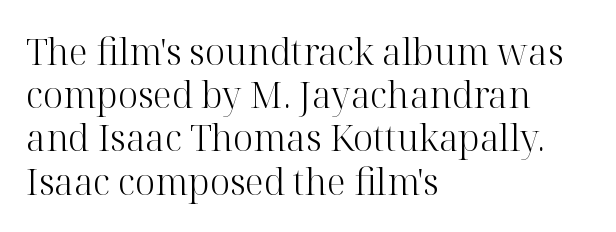
Glance below the letters and you will spot only blank space. Ordinary non-slanted type is in use. The letterforms sit at book weight or below. A typesetter would call this zero additional tracking. Regarding serifs, this sample has them. Looks like regular typesetting: each glyph gets only the width it needs.
